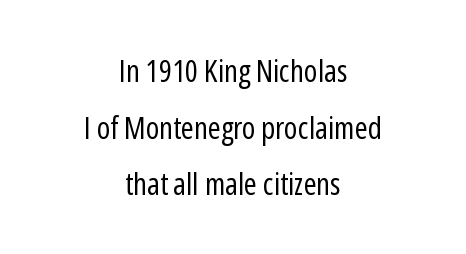
The image shows 31 px regular-weight, condensed sans-serif type, upright; set centered, line spacing 1.83x, normal letter spacing, not underlined; low stroke contrast and a medium x-height.
